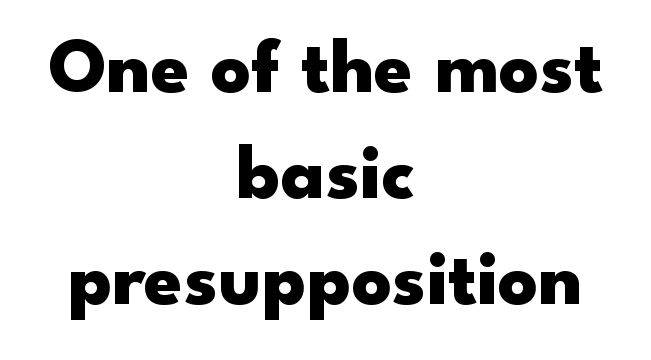
The type sits square on the baseline with zero lean. The vertical gap from one line to the next is medium. Characters follow at the spacing the type designer built in. Serif or sans? Sans — the stroke terminals are bare. Caption: multi-line text, centered on the measure.
